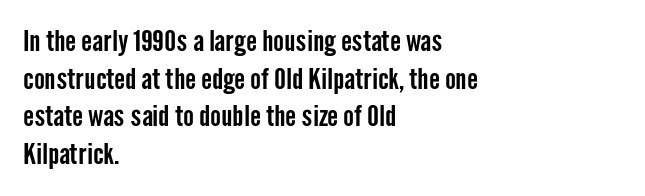
Q: Is the text italic (slanted)? A: No, it is upright.
Q: Is the typeface a serif or a sans-serif typeface? A: Sans-serif.
Q: Is the text underlined? A: No.
Q: How is the paragraph aligned? A: Left-aligned.
Q: Is the spacing between letters normal or unusually wide? A: Normal.
Q: Is the spacing between lines tight, normal or loose? A: Normal.
Q: Width (condensed, normal, or wide)? A: Condensed.
Q: Stroke contrast? A: Low.
Q: x-height? A: Medium.
Q: Monospaced? A: No.
